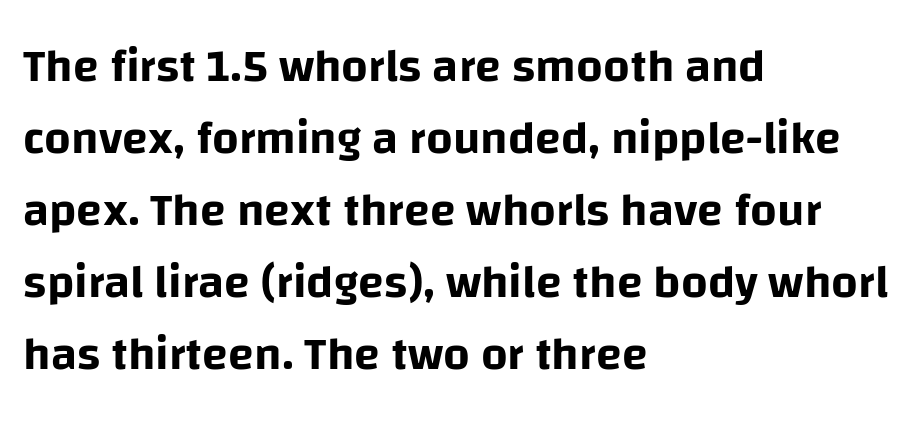
Q: Is the text italic (slanted)? A: No, it is upright.
Q: Is the typeface a serif or a sans-serif typeface? A: Sans-serif.
Q: Is the text underlined? A: No.
Q: How is the paragraph aligned? A: Left-aligned.
Q: Is the spacing between letters normal or unusually wide? A: Normal.
Q: Is the spacing between lines tight, normal or loose? A: Normal.
Q: Width (condensed, normal, or wide)? A: Normal.
Q: Stroke contrast? A: Low.
Q: x-height? A: Large.
Q: Monospaced? A: No.
